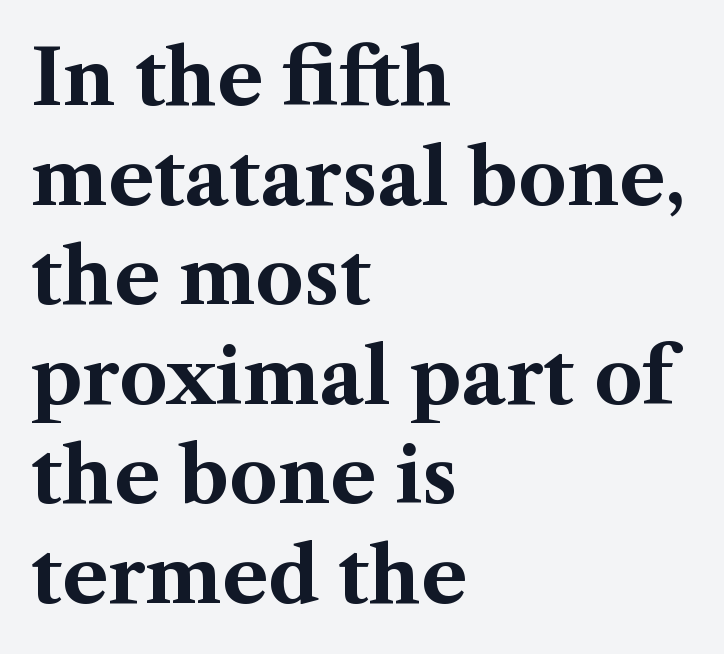
The horizontal fit of the characters is conventional and even. A roman cut, with each character standing at attention. Weight check: bold — yes, fully. Classification — serif. Descenders are the only things crossing below the line. Notice how descenders clear the ascenders below comfortably — that's standard leading.
